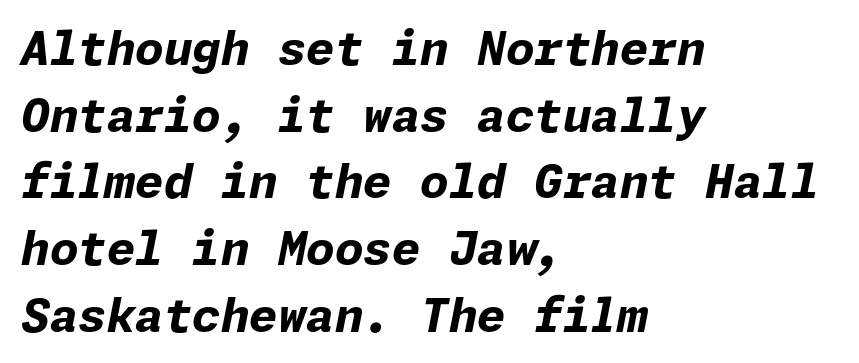
{"italic": "yes", "lean": "right", "slant_degrees": 11, "bold": "yes", "weight": "bold", "width": "normal", "stroke_contrast": "low", "x_height": "medium", "underline": "no", "align": "left", "line_spacing": "normal", "line_spacing_ratio": 1.45, "letter_spacing": "normal", "letter_spacing_em": 0.0, "glyph_px": 46}
